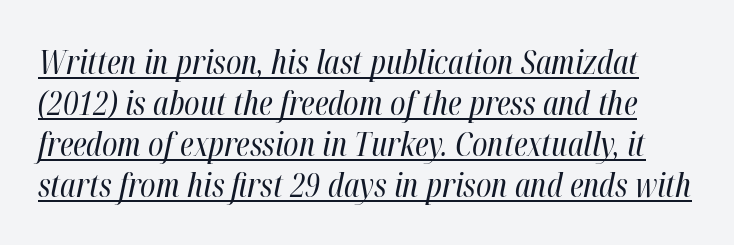
A continuous stroke trails under the words, as in a hyperlink. The text carries the slant typical of an italic or oblique font. Here the glyphs are tracked normally, forming tight word shapes. Think of a printed novel: that variable character pitch is what you see here. The weight would be labelled regular, book, light, or lighter still.
